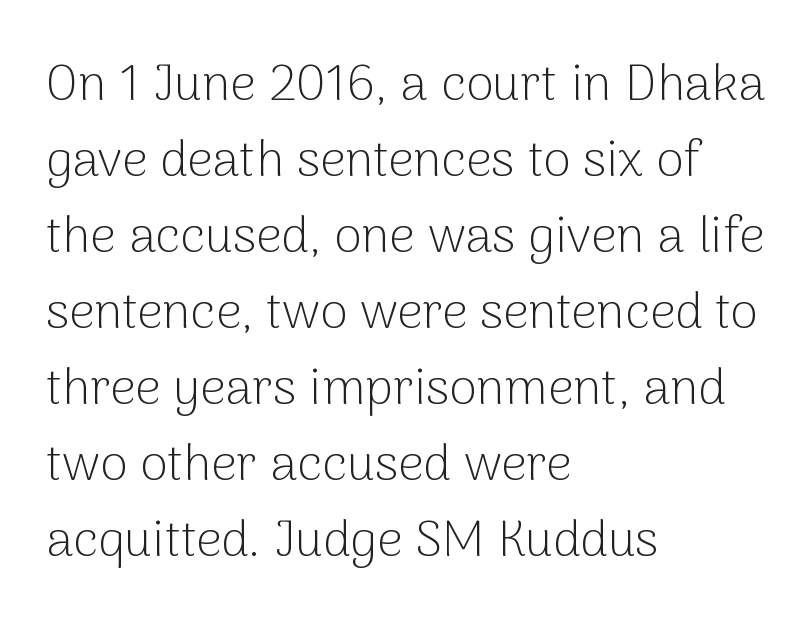
{"serif": "no", "italic": "no", "bold": "no", "weight": "light", "width": "normal", "stroke_contrast": "low", "x_height": "medium", "monospaced": "no", "underline": "no", "align": "left", "line_spacing": "normal", "line_spacing_ratio": 1.52, "letter_spacing": "normal", "letter_spacing_em": 0.0, "glyph_px": 50}
